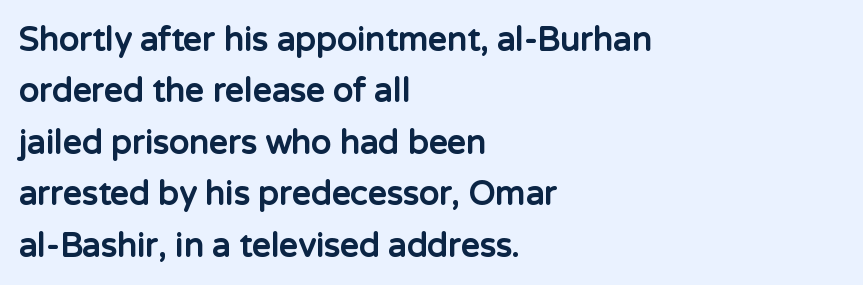
Q: Is the text bold? A: Yes.
Q: Is the text italic (slanted)? A: No, it is upright.
Q: Is the typeface a serif or a sans-serif typeface? A: Sans-serif.
Q: Is the text underlined? A: No.
Q: How is the paragraph aligned? A: Left-aligned.
Q: Is the spacing between letters normal or unusually wide? A: Normal.
Q: Is the spacing between lines tight, normal or loose? A: Normal.
Q: Width (condensed, normal, or wide)? A: Normal.
Q: Stroke contrast? A: Low.
Q: x-height? A: Medium.
Q: Monospaced? A: No.
